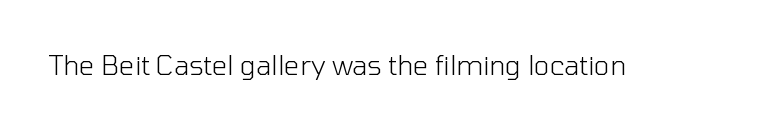
The image shows 27 px text type, upright; set normal letter spacing, not underlined.
